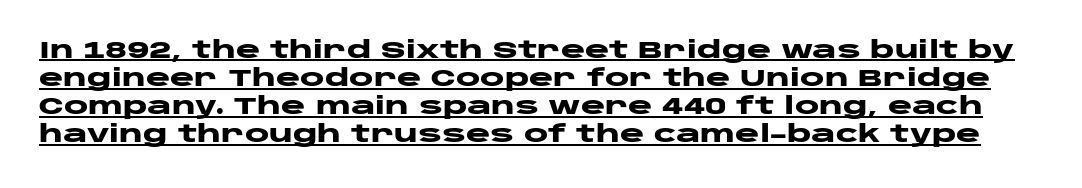
{"italic": "no", "bold": "yes", "underline": "yes", "line_spacing_ratio": 1.22, "letter_spacing": "normal", "letter_spacing_em": 0.0, "glyph_px": 23}
